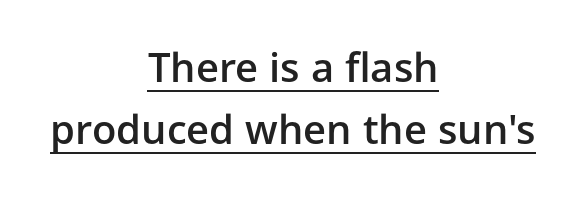
{"serif": "no", "italic": "no", "bold": "semi", "weight": "semibold", "width": "normal", "stroke_contrast": "low", "x_height": "medium", "monospaced": "no", "underline": "yes", "align": "center", "line_spacing": "normal", "line_spacing_ratio": 1.54, "letter_spacing": "normal", "letter_spacing_em": 0.0, "glyph_px": 40}
